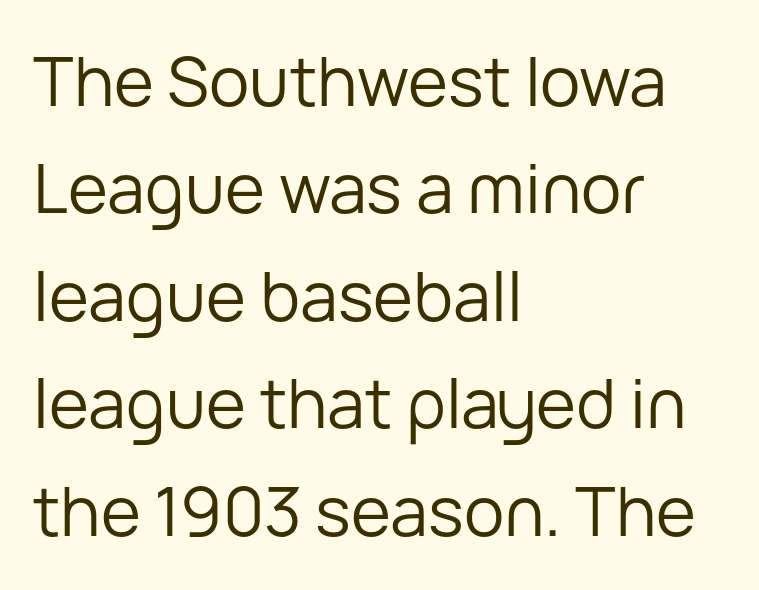
Q: Is the text bold? A: No.
Q: Is the text italic (slanted)? A: No, it is upright.
Q: Is the typeface a serif or a sans-serif typeface? A: Sans-serif.
Q: Is the text underlined? A: No.
Q: How is the paragraph aligned? A: Left-aligned.
Q: Is the spacing between letters normal or unusually wide? A: Normal.
Q: Is the spacing between lines tight, normal or loose? A: Normal.
Q: Width (condensed, normal, or wide)? A: Normal.
Q: Stroke contrast? A: Low.
Q: x-height? A: Medium.
Q: Monospaced? A: No.
